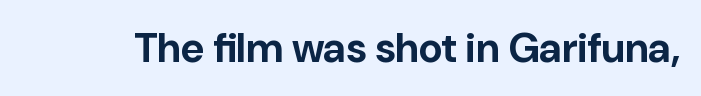
{"serif": "no", "italic": "no", "bold": "yes", "weight": "bold", "width": "normal", "stroke_contrast": "low", "x_height": "medium", "monospaced": "no", "underline": "no", "letter_spacing": "normal", "letter_spacing_em": 0.0, "glyph_px": 41}
